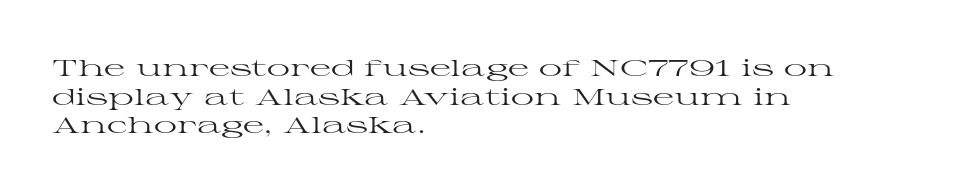
Q: Is the text bold? A: No.
Q: Is the text italic (slanted)? A: No, it is upright.
Q: Is the text underlined? A: No.
Q: How is the paragraph aligned? A: Left-aligned.
Q: Is the spacing between letters normal or unusually wide? A: Normal.
Q: Is the spacing between lines tight, normal or loose? A: Normal.
